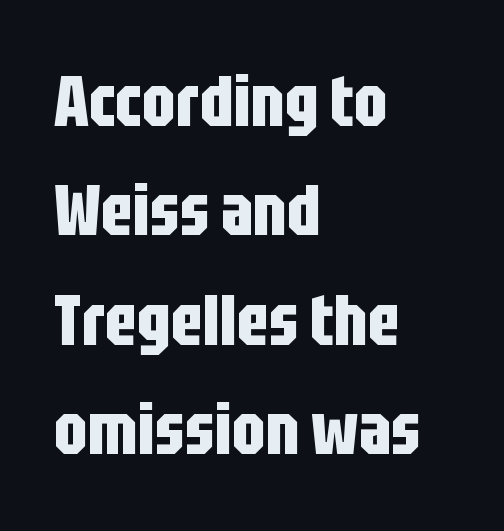
Q: Is the text bold? A: Yes.
Q: Is the text italic (slanted)? A: No, it is upright.
Q: Is the typeface a serif or a sans-serif typeface? A: Sans-serif.
Q: Is the text underlined? A: No.
Q: How is the paragraph aligned? A: Left-aligned.
Q: Is the spacing between letters normal or unusually wide? A: Normal.
Q: Is the spacing between lines tight, normal or loose? A: Normal.
Q: Width (condensed, normal, or wide)? A: Condensed.
Q: Stroke contrast? A: Low.
Q: x-height? A: Large.
Q: Monospaced? A: No.
